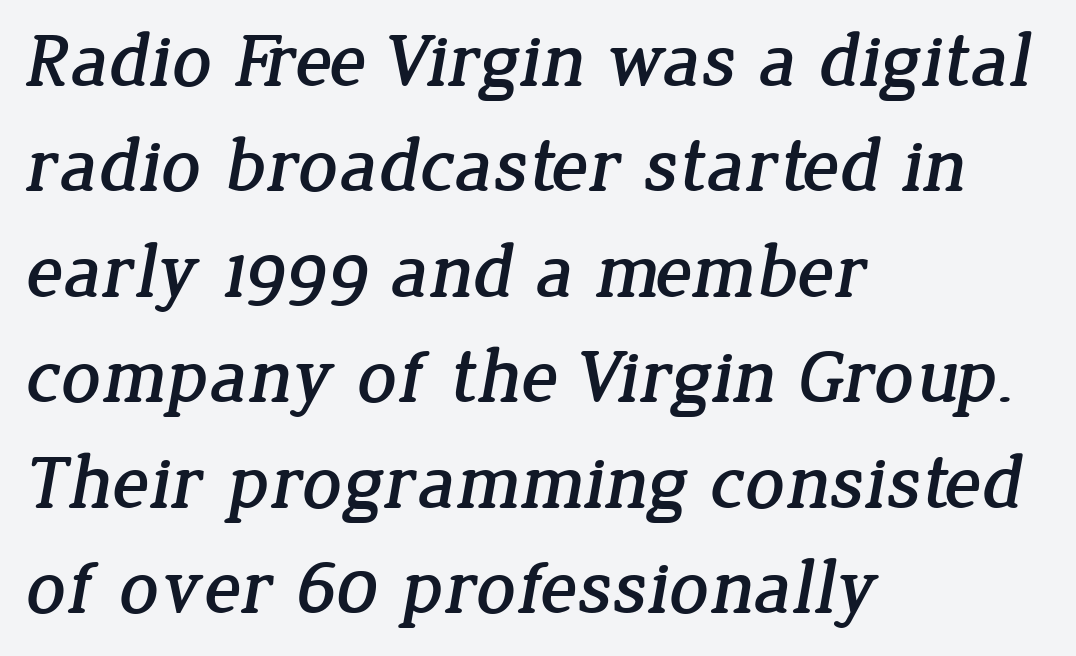
The text was rendered using a seriffed face with decorative stroke endings. The compositor pushed each line to the left boundary. If you measured baseline to baseline, you'd find a middling distance. How are the letters spaced? Ordinarily, with no added tracking. Think of a printed novel: that variable character pitch is what you see here.
